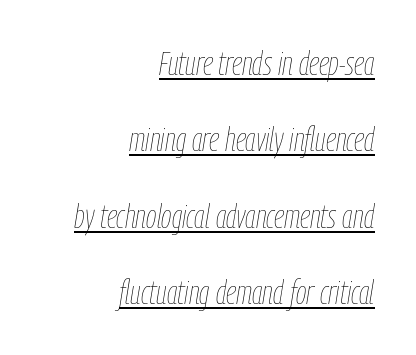
The image shows 34 px thin, condensed type, italic (leaning right); set right-aligned, loose line spacing (2.25x), normal letter spacing, underlined; low stroke contrast and a medium x-height.
